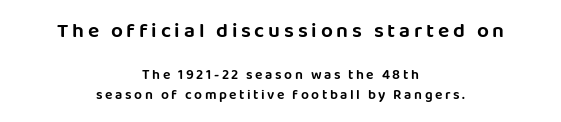
Each new line begins a customary step beneath the previous one. Rendered with straight, roman letterforms. The baseline area is clear. Type size steps down from the first block to the second. Teacher's note: observe the equal gaps on both sides — that is centered alignment.
